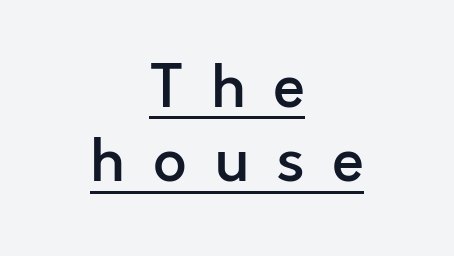
The image shows 59 px semibold sans-serif type, upright; set centered, normal line spacing (1.26x), unusually wide letter spacing (+0.46 em), underlined; a medium x-height.
